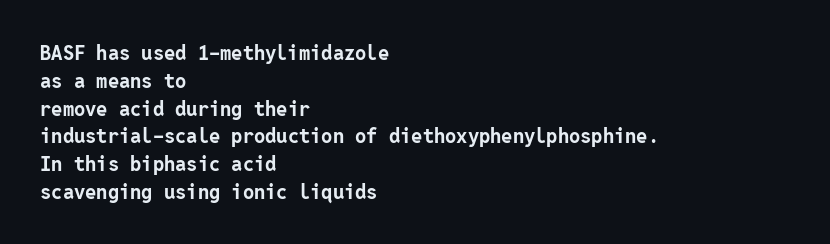
The image shows 20 px bold type, upright; set left-aligned, normal line spacing (1.39x), normal letter spacing, not underlined.
